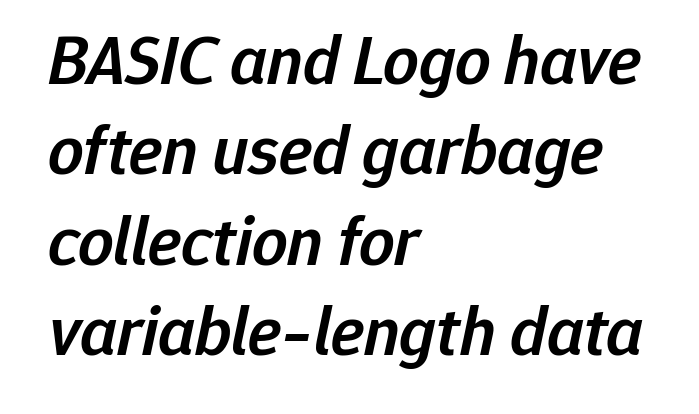
Q: Is the text bold? A: Semi-bold.
Q: Is the text italic (slanted)? A: Yes, it leans right by about 12 degrees.
Q: Is the text underlined? A: No.
Q: How is the paragraph aligned? A: Left-aligned.
Q: Is the spacing between letters normal or unusually wide? A: Normal.
Q: Is the spacing between lines tight, normal or loose? A: Normal.
Q: Width (condensed, normal, or wide)? A: Normal.
Q: Stroke contrast? A: Low.
Q: x-height? A: Medium.
Q: Monospaced? A: No.
